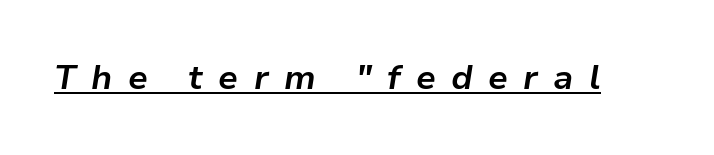
Heft: maximum for text — a bold. Varying glyph widths throughout — classic text-font behaviour. The sample's only ornament is a line tracing under the words. Looking at the ascenders, they clearly lean.
